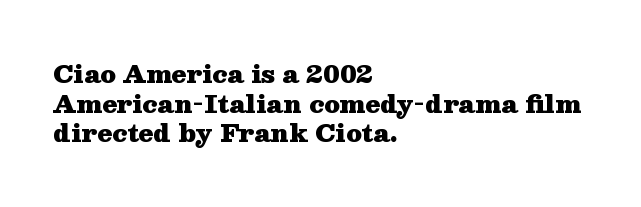
Q: Is the text bold? A: Yes.
Q: Is the text italic (slanted)? A: No, it is upright.
Q: Is the text underlined? A: No.
Q: How is the paragraph aligned? A: Left-aligned.
Q: Is the spacing between letters normal or unusually wide? A: Normal.
